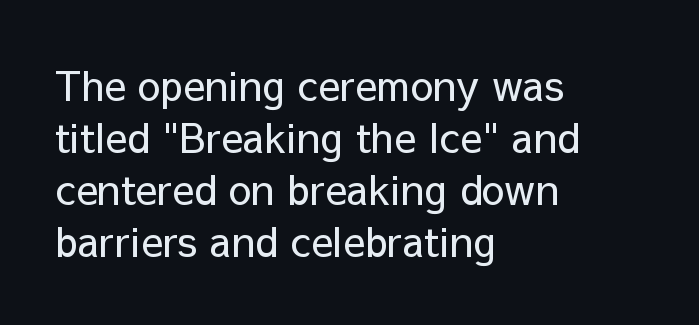
The image shows 41 px regular-weight sans-serif type, upright; set left-aligned, normal line spacing (1.27x), normal letter spacing, not underlined; low stroke contrast and a medium x-height.
